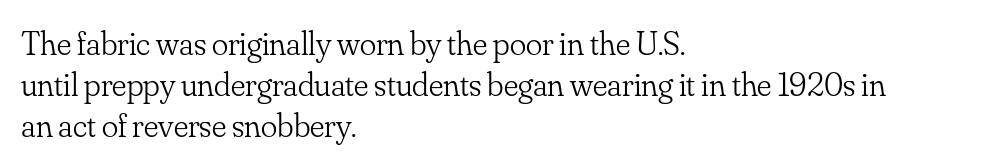
The image shows 34 px light serif type, upright; set left-aligned, line spacing 1.2x, normal letter spacing, not underlined; low stroke contrast and a small x-height.
